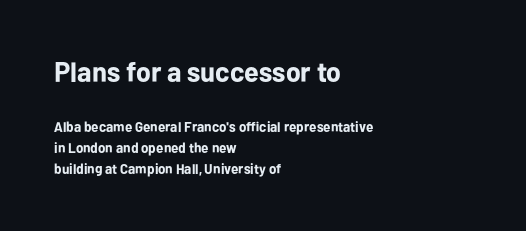
{"serif": "no", "italic": "no", "bold": "yes", "weight": "bold", "width": "normal", "stroke_contrast": "low", "x_height": "medium", "monospaced": "no", "underline": "no", "align": "left", "line_spacing": "normal", "line_spacing_ratio": 1.49, "letter_spacing": "normal", "letter_spacing_em": 0.0, "larger_block": "first", "size_ratio": 2.0, "glyph_px": 28}
